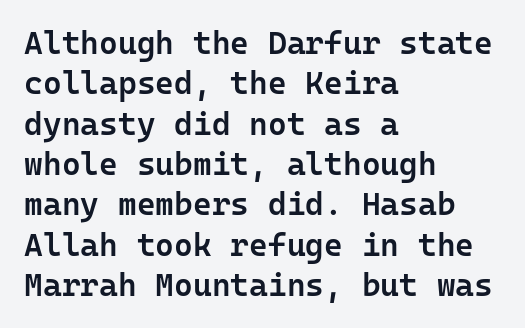
{"serif": "no", "italic": "no", "bold": "semi", "weight": "semibold", "width": "normal", "stroke_contrast": "low", "x_height": "medium", "monospaced": "yes", "underline": "no", "align": "left", "line_spacing": "normal", "line_spacing_ratio": 1.26, "letter_spacing": "normal", "letter_spacing_em": 0.0, "glyph_px": 32}
